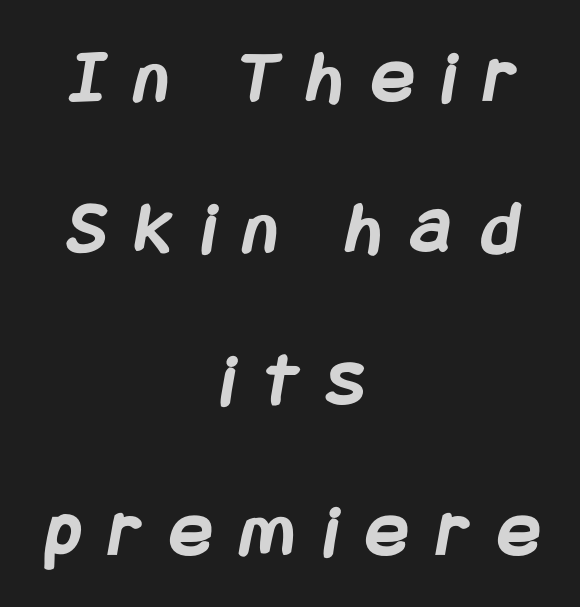
{"serif": "no", "bold": "yes", "weight": "semibold", "width": "condensed", "stroke_contrast": "low", "x_height": "large", "underline": "no", "align": "center", "line_spacing": "loose", "line_spacing_ratio": 1.94, "letter_spacing": "wide", "letter_spacing_em": 0.38, "glyph_px": 78}
